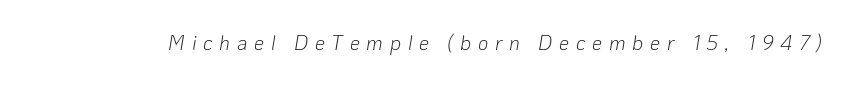
The area under the type is left untouched. Tall strokes in this sample are angled rather than plumb. This sample uses expanded letter spacing, leaving extra air between glyphs. The typesetting does not lean heavy: it is not bold.
